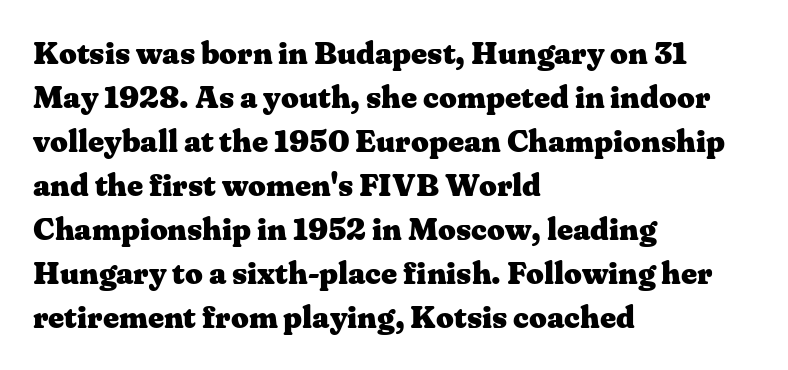
The image shows 31 px heavy, wide serif type, upright; set left-aligned, normal line spacing (1.42x), normal letter spacing, not underlined; medium stroke contrast and a medium x-height.
